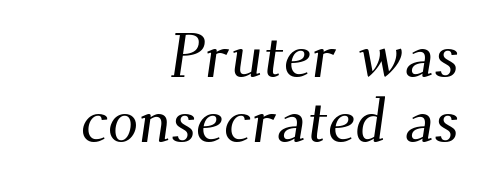
{"serif": "yes", "width": "normal", "stroke_contrast": "medium", "x_height": "small", "monospaced": "no", "underline": "no", "align": "right", "line_spacing": "tight", "line_spacing_ratio": 1.07, "letter_spacing": "normal", "letter_spacing_em": 0.0, "glyph_px": 61}
